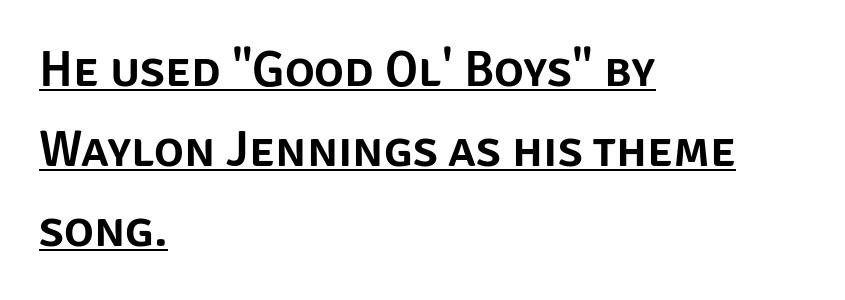
{"serif": "no", "italic": "no", "width": "normal", "stroke_contrast": "low", "x_height": "large", "monospaced": "no", "underline": "yes", "align": "left", "line_spacing": "normal", "line_spacing_ratio": 1.6, "letter_spacing": "normal", "letter_spacing_em": 0.0, "glyph_px": 50}
